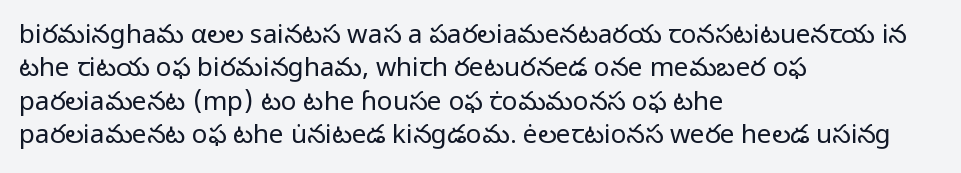
{"italic": "no", "bold": "no", "underline": "no", "align": "left", "line_spacing": "normal", "line_spacing_ratio": 1.28, "letter_spacing": "normal", "letter_spacing_em": 0.0, "glyph_px": 26}
